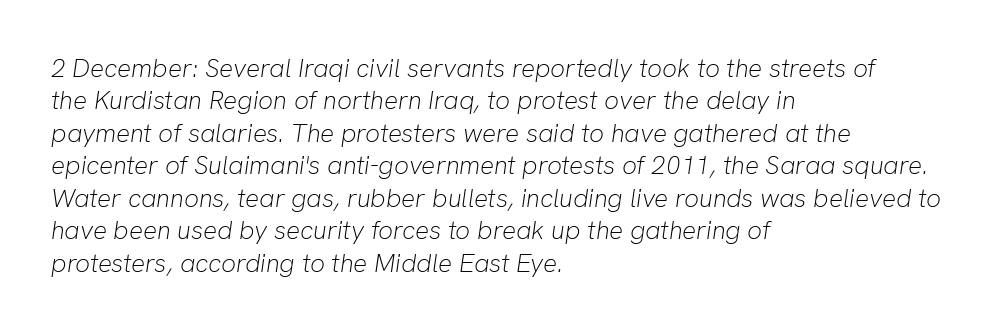
Honestly, the letter spacing is just normal — you wouldn't notice it. The line-height multiplier appears to be the usual default. Slant detected: the letters are inclined. The compositor pushed each line to the left boundary. The foot of each line stays bare and open. The strokes carry an ordinary text weight at most.
